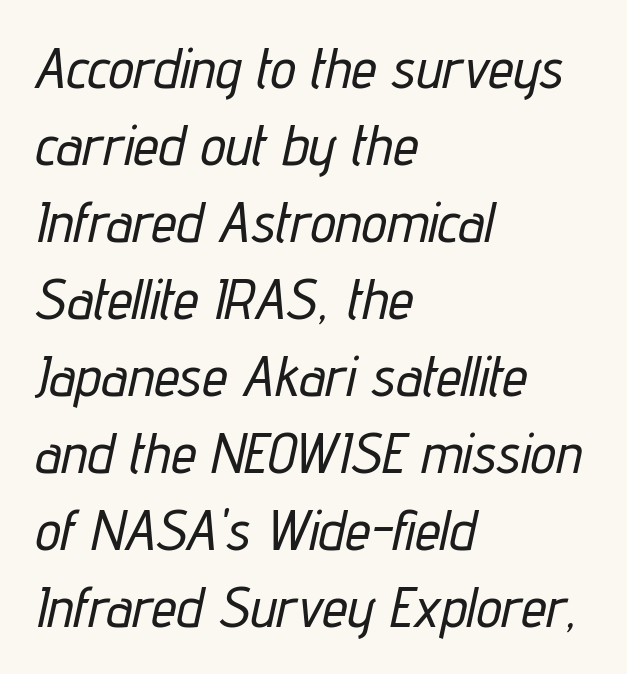
Q: Is the text italic (slanted)? A: Yes, it leans right by about 12 degrees.
Q: Is the text underlined? A: No.
Q: How is the paragraph aligned? A: Left-aligned.
Q: Is the spacing between letters normal or unusually wide? A: Normal.
Q: Is the spacing between lines tight, normal or loose? A: Normal.
Q: Width (condensed, normal, or wide)? A: Condensed.
Q: Stroke contrast? A: Low.
Q: x-height? A: Medium.
Q: Monospaced? A: No.
